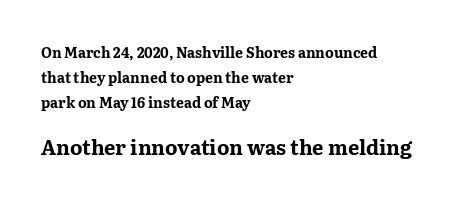
{"italic": "no", "bold": "yes", "underline": "no", "align": "left", "line_spacing_ratio": 1.77, "letter_spacing": "normal", "letter_spacing_em": 0.0, "larger_block": "second", "size_ratio": 1.43, "glyph_px": 20}
